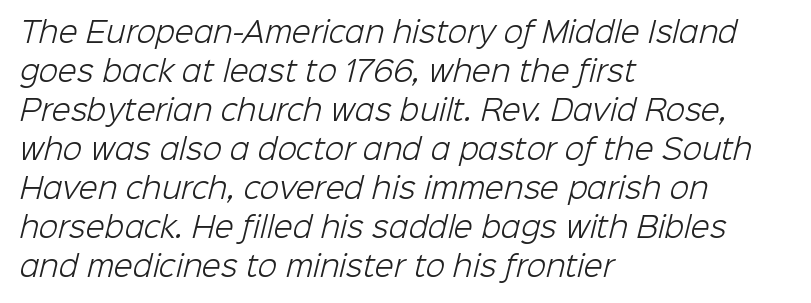
The line texture is even and compact thanks to regular tracking. These lines stack with their left ends in a neat column. Unmarked baselines from the first word to the last. This is not heavy type; no bold has been used. Is this a fixed-width face? No — the glyphs have proportional, varying widths.
